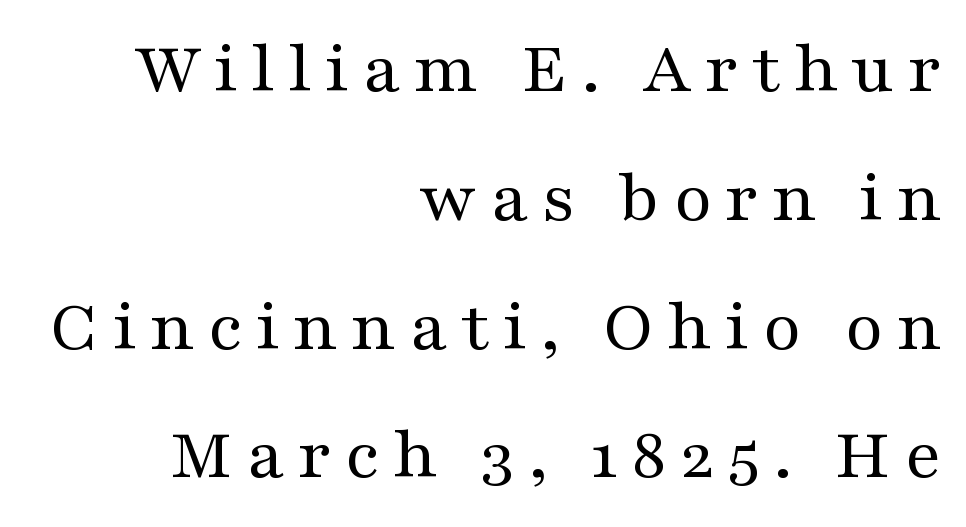
The designer went with a serif here, giving each stem small feet. Each letter keeps its own natural width here, so spacing adapts to shape. Every row of glyphs terminates at an identical x-position on the right. The words here are not underlined.
